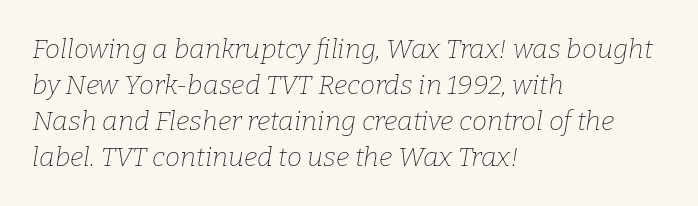
Q: Is the text bold? A: No.
Q: Is the text italic (slanted)? A: Yes, it leans right by about 9 degrees.
Q: Is the text underlined? A: No.
Q: How is the paragraph aligned? A: Left-aligned.
Q: Is the spacing between letters normal or unusually wide? A: Normal.
Q: Is the spacing between lines tight, normal or loose? A: Normal.
